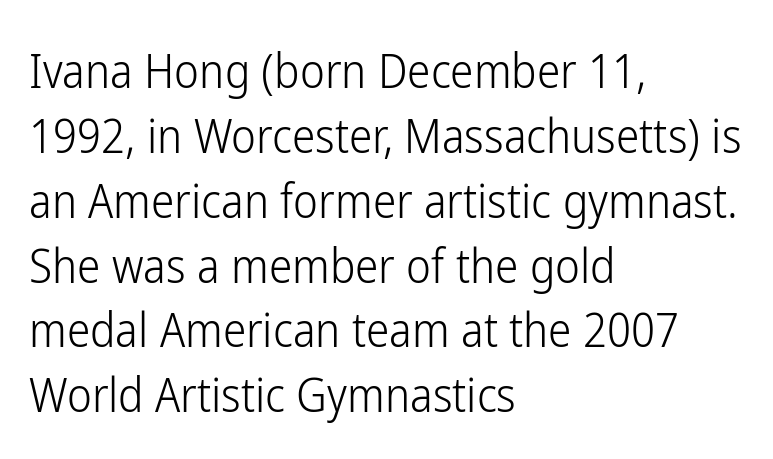
{"serif": "no", "italic": "no", "bold": "no", "weight": "light", "width": "condensed", "stroke_contrast": "low", "x_height": "medium", "monospaced": "no", "underline": "no", "align": "left", "line_spacing": "normal", "line_spacing_ratio": 1.38, "letter_spacing": "normal", "letter_spacing_em": 0.0, "glyph_px": 47}
